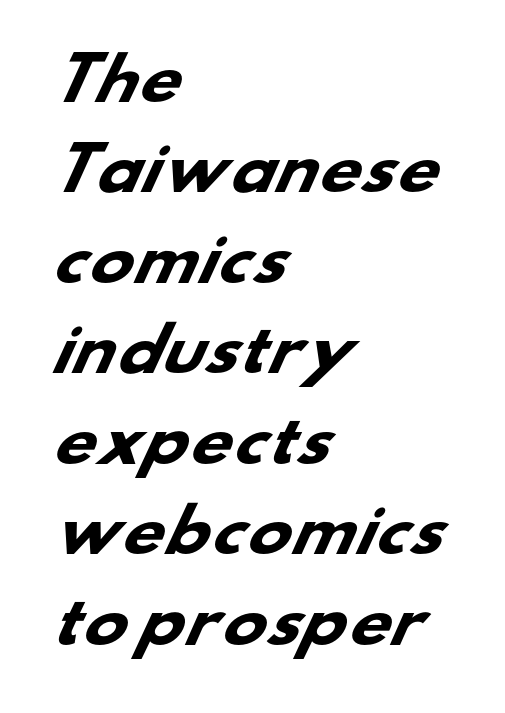
{"serif": "no", "bold": "yes", "weight": "heavy", "width": "wide", "stroke_contrast": "low", "x_height": "small", "monospaced": "no", "underline": "no", "align": "left", "line_spacing": "normal", "line_spacing_ratio": 1.56, "letter_spacing": "normal", "letter_spacing_em": 0.0, "glyph_px": 58}
